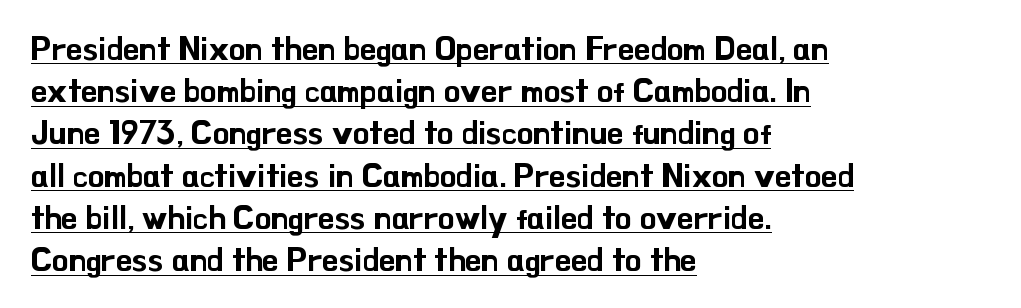
{"serif": "no", "italic": "no", "width": "normal", "stroke_contrast": "low", "x_height": "small", "monospaced": "no", "underline": "yes", "align": "left", "line_spacing": "normal", "line_spacing_ratio": 1.28, "letter_spacing": "normal", "letter_spacing_em": 0.0, "glyph_px": 33}
